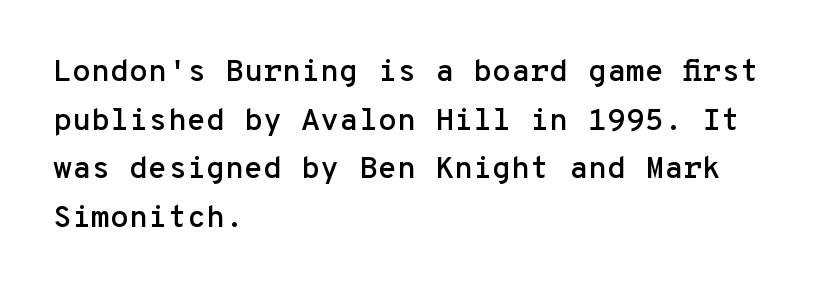
Q: Is the text italic (slanted)? A: No, it is upright.
Q: Is the typeface a serif or a sans-serif typeface? A: Sans-serif.
Q: Is the text underlined? A: No.
Q: How is the paragraph aligned? A: Left-aligned.
Q: Is the spacing between letters normal or unusually wide? A: Normal.
Q: Is the spacing between lines tight, normal or loose? A: Normal.
Q: Width (condensed, normal, or wide)? A: Normal.
Q: Stroke contrast? A: Low.
Q: x-height? A: Medium.
Q: Monospaced? A: Yes.
